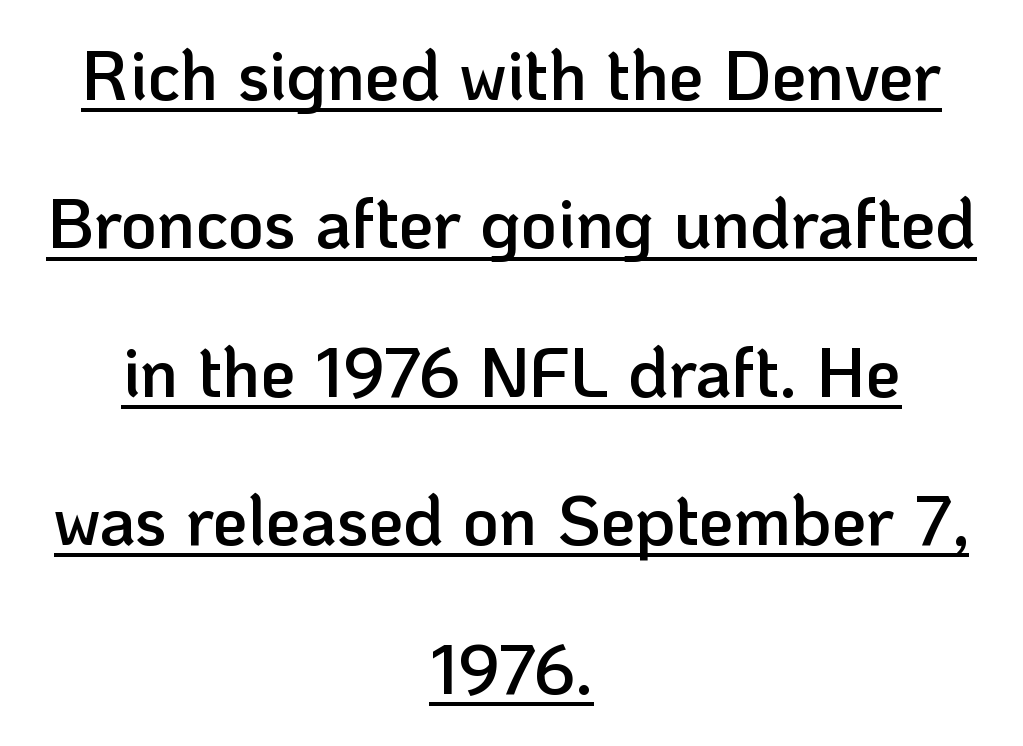
Serifs: no, the terminals of the letterforms are clean. In CSS terms this would be text-align: center. A semibold gives these letters moderate extra thickness, short of bold. Think of a printed novel: that variable character pitch is what you see here. The axis of the letterforms is exactly vertical. You can see a thin bar hugging the bottom of the glyphs.
